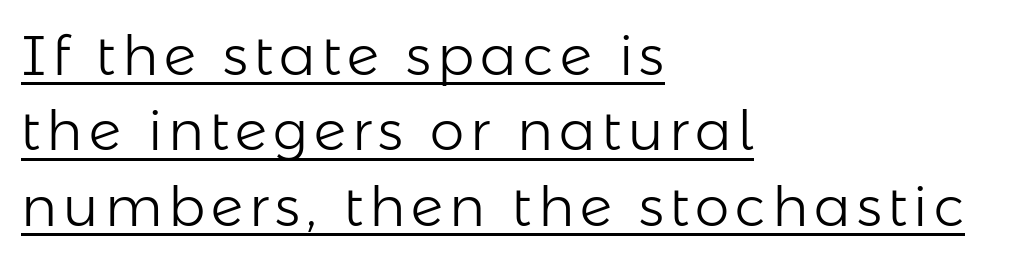
Q: Is the text bold? A: No.
Q: Is the text italic (slanted)? A: No, it is upright.
Q: Is the typeface a serif or a sans-serif typeface? A: Sans-serif.
Q: Is the text underlined? A: Yes.
Q: How is the paragraph aligned? A: Left-aligned.
Q: Is the spacing between lines tight, normal or loose? A: Normal.
Q: Width (condensed, normal, or wide)? A: Normal.
Q: Stroke contrast? A: Low.
Q: x-height? A: Medium.
Q: Monospaced? A: No.
